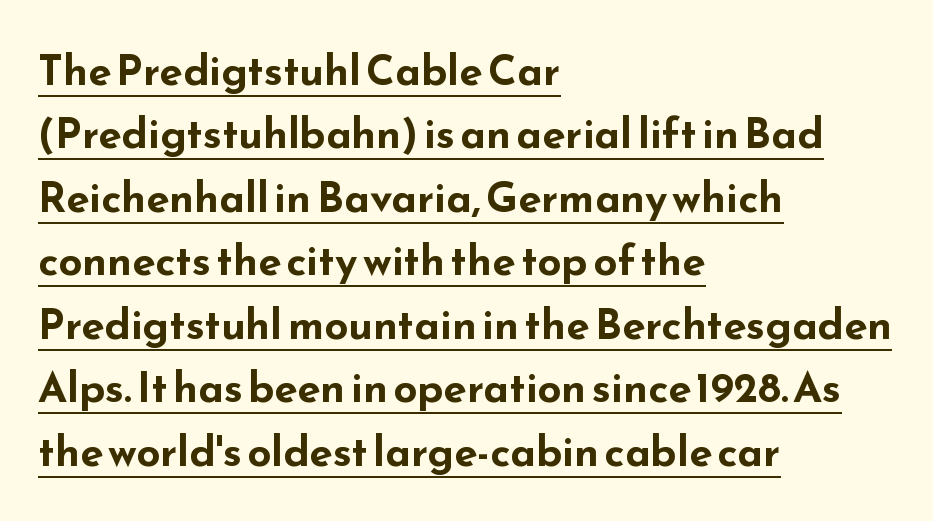
The image shows 42 px bold, wide sans-serif type, upright; set left-aligned, normal line spacing (1.51x), normal letter spacing, underlined; low stroke contrast and a small x-height.
